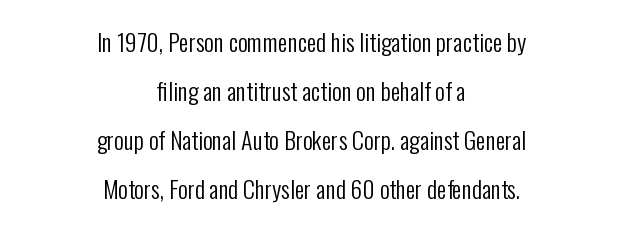
The image shows 24 px text type, upright; set centered, loose line spacing (2.04x), normal letter spacing, not underlined.
